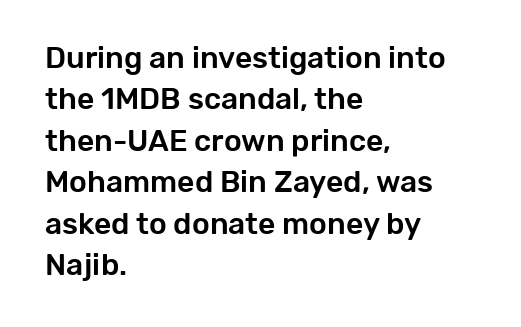
The image shows 30 px sans-serif type, upright; set left-aligned, normal line spacing (1.38x), normal letter spacing, not underlined; low stroke contrast and a medium x-height.
